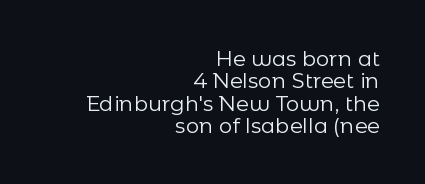
The image shows 21 px text type, upright; set right-aligned, tight line spacing (1.06x), normal letter spacing, not underlined.
